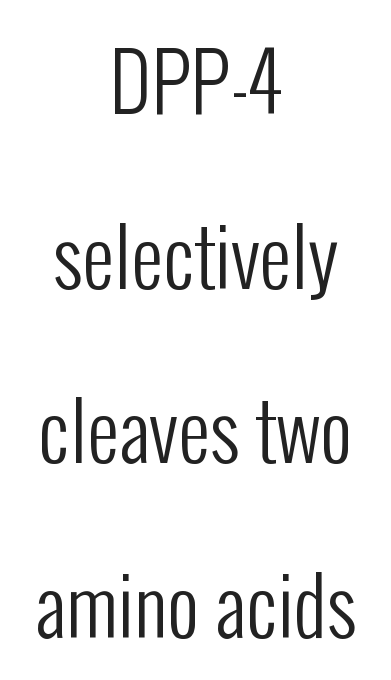
The image shows 79 px regular-weight, condensed sans-serif type, upright; set centered, loose line spacing (2.21x), normal letter spacing, not underlined; low stroke contrast and a medium x-height.
